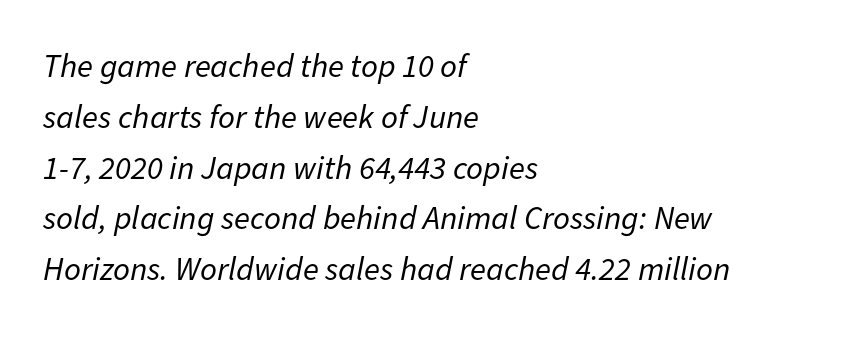
Q: Is the text bold? A: No.
Q: Is the text italic (slanted)? A: Yes, it leans right by about 11 degrees.
Q: Is the text underlined? A: No.
Q: How is the paragraph aligned? A: Left-aligned.
Q: Is the spacing between letters normal or unusually wide? A: Normal.
Q: Is the spacing between lines tight, normal or loose? A: Normal.
Q: Width (condensed, normal, or wide)? A: Normal.
Q: Stroke contrast? A: Low.
Q: x-height? A: Medium.
Q: Monospaced? A: No.
